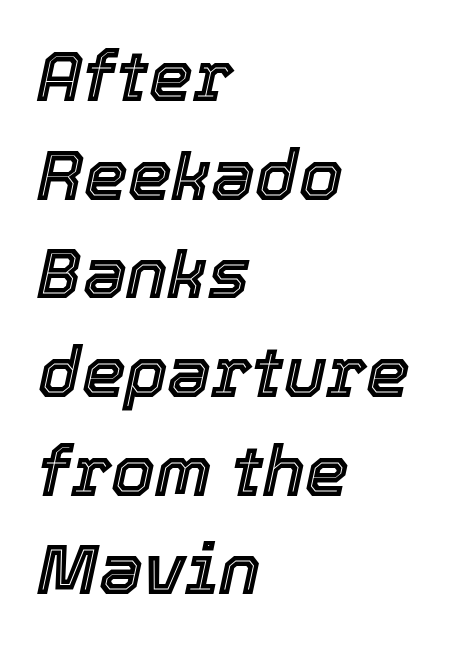
The image shows 70 px text type, italic (leaning right); set left-aligned, normal line spacing (1.41x), normal letter spacing, not underlined; a medium x-height.
